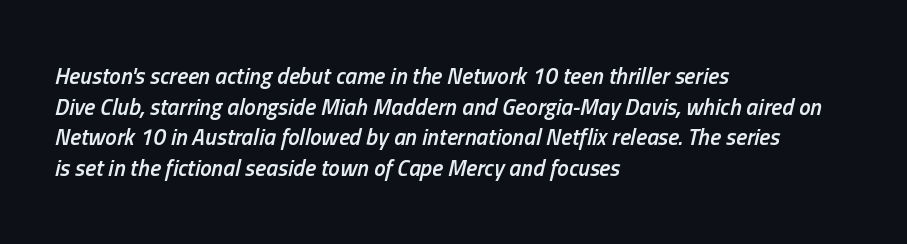
{"italic": "yes", "lean": "right", "slant_degrees": 13, "bold": "semi", "underline": "no", "align": "left", "line_spacing": "normal", "line_spacing_ratio": 1.33, "letter_spacing": "normal", "letter_spacing_em": 0.0, "glyph_px": 23}
